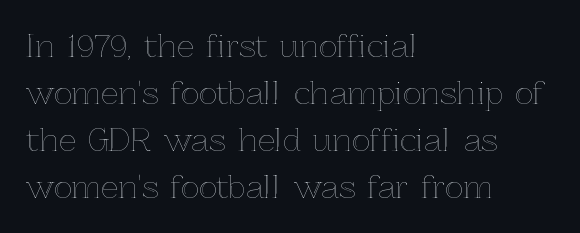
{"italic": "no", "width": "normal", "x_height": "medium", "monospaced": "no", "underline": "no", "align": "left", "line_spacing": "normal", "line_spacing_ratio": 1.52, "letter_spacing": "normal", "letter_spacing_em": 0.0, "glyph_px": 31}
